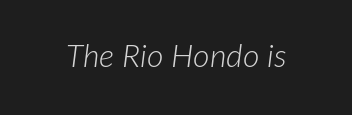
The image shows 32 px light type, italic (leaning right); set normal letter spacing, not underlined; low stroke contrast and a medium x-height.
